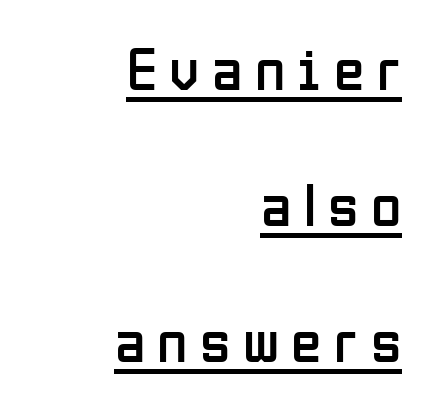
Q: Is the text bold? A: No.
Q: Is the text italic (slanted)? A: No, it is upright.
Q: Is the typeface a serif or a sans-serif typeface? A: Sans-serif.
Q: Is the text underlined? A: Yes.
Q: How is the paragraph aligned? A: Right-aligned.
Q: Is the spacing between letters normal or unusually wide? A: Unusually wide.
Q: Is the spacing between lines tight, normal or loose? A: Loose.
Q: Width (condensed, normal, or wide)? A: Condensed.
Q: Stroke contrast? A: Low.
Q: x-height? A: Medium.
Q: Monospaced? A: No.
